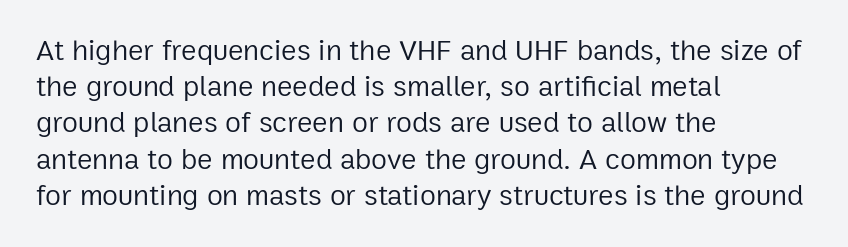
The passage shown is not bold in any degree. This rendering features lettering with no underline. Tall strokes in this sample are plumb rather than angled. Alignment: flush left. Notice how descenders clear the ascenders below comfortably — that's standard leading.
